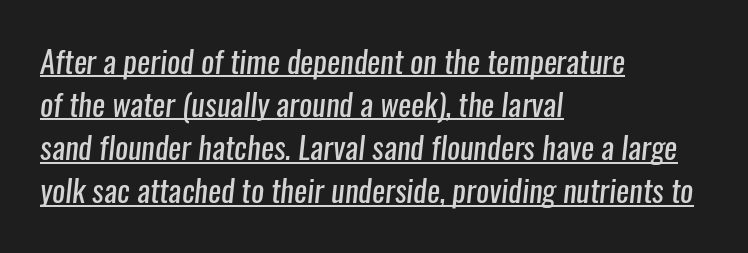
{"serif": "no", "bold": "no", "weight": "regular", "width": "condensed", "stroke_contrast": "low", "x_height": "medium", "monospaced": "no", "underline": "yes", "align": "left", "line_spacing": "normal", "line_spacing_ratio": 1.39, "letter_spacing": "normal", "letter_spacing_em": 0.0, "glyph_px": 31}
